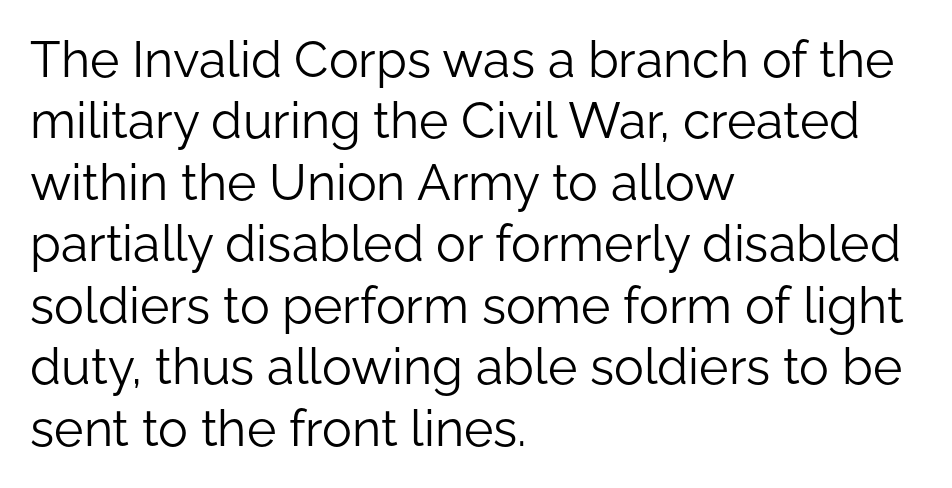
{"serif": "no", "italic": "no", "bold": "no", "weight": "light", "width": "normal", "stroke_contrast": "low", "x_height": "medium", "monospaced": "no", "underline": "no", "align": "left", "line_spacing_ratio": 1.23, "letter_spacing": "normal", "letter_spacing_em": 0.0, "glyph_px": 50}
